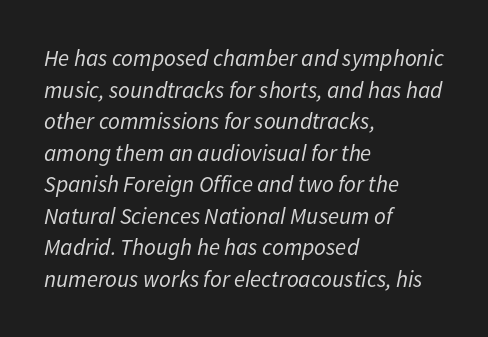
Q: Is the text bold? A: No.
Q: Is the text italic (slanted)? A: Yes, it leans right by about 11 degrees.
Q: Is the text underlined? A: No.
Q: How is the paragraph aligned? A: Left-aligned.
Q: Is the spacing between letters normal or unusually wide? A: Normal.
Q: Is the spacing between lines tight, normal or loose? A: Normal.
